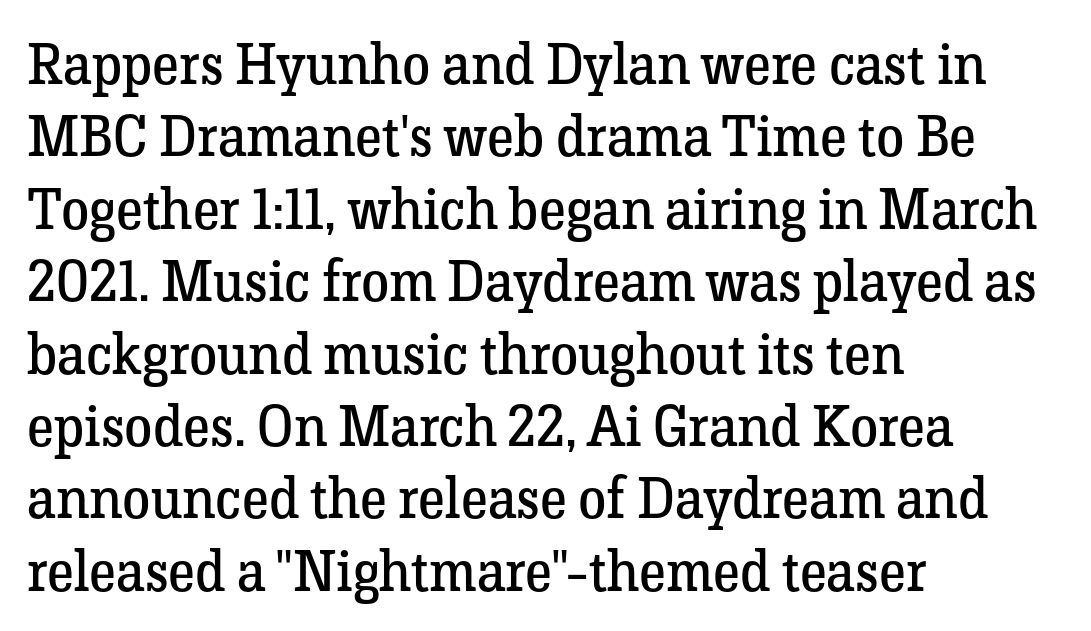
Q: Is the text bold? A: No.
Q: Is the text italic (slanted)? A: No, it is upright.
Q: Is the typeface a serif or a sans-serif typeface? A: Serif.
Q: Is the text underlined? A: No.
Q: How is the paragraph aligned? A: Left-aligned.
Q: Is the spacing between letters normal or unusually wide? A: Normal.
Q: Is the spacing between lines tight, normal or loose? A: Normal.
Q: Width (condensed, normal, or wide)? A: Normal.
Q: Stroke contrast? A: Low.
Q: x-height? A: Medium.
Q: Monospaced? A: No.
